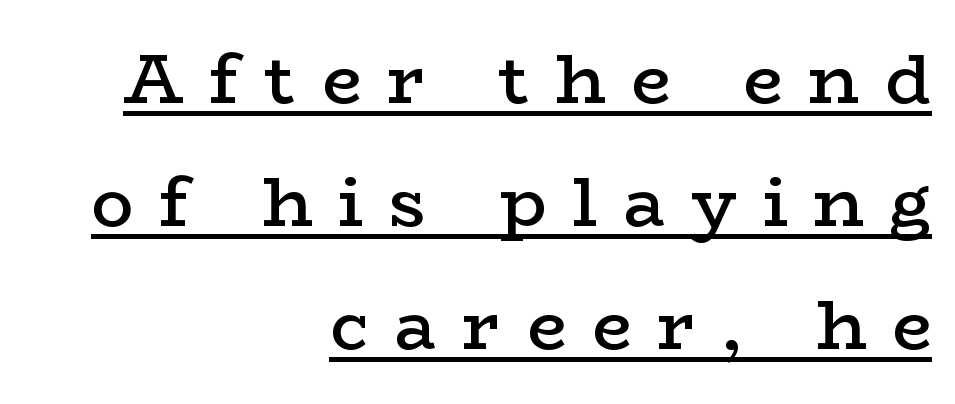
{"serif": "yes", "italic": "no", "bold": "semi", "weight": "semibold", "width": "wide", "stroke_contrast": "low", "x_height": "medium", "monospaced": "no", "underline": "yes", "align": "right", "line_spacing_ratio": 1.76, "letter_spacing": "wide", "letter_spacing_em": 0.37, "glyph_px": 70}
